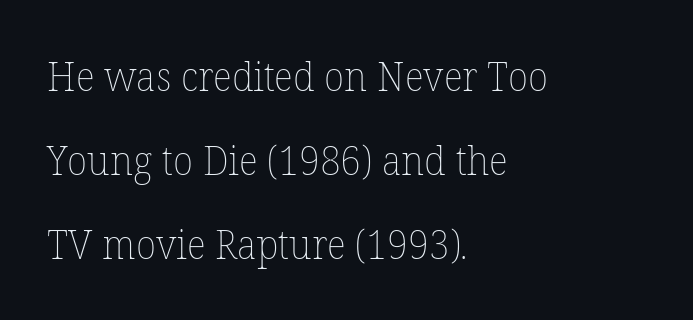
{"italic": "no", "bold": "no", "weight": "thin", "width": "normal", "stroke_contrast": "low", "x_height": "medium", "monospaced": "no", "underline": "no", "align": "left", "line_spacing": "loose", "line_spacing_ratio": 2.05, "letter_spacing": "normal", "letter_spacing_em": 0.0, "glyph_px": 41}
